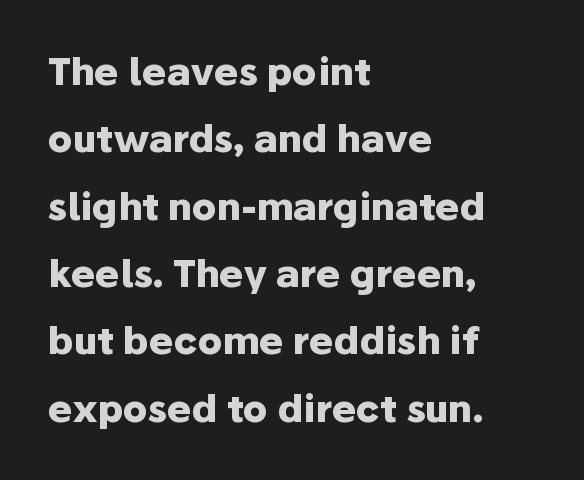
The image shows 37 px heavy sans-serif type, upright; set left-aligned, line spacing 1.82x, normal letter spacing, not underlined; low stroke contrast and a medium x-height.
